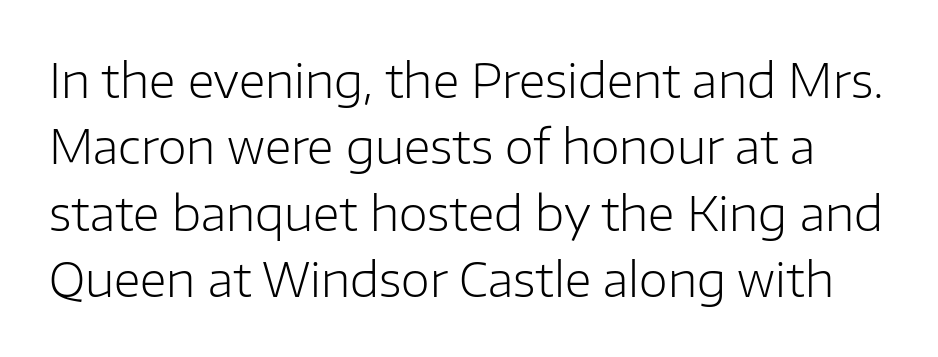
Q: Is the text bold? A: No.
Q: Is the text italic (slanted)? A: No, it is upright.
Q: Is the typeface a serif or a sans-serif typeface? A: Sans-serif.
Q: Is the text underlined? A: No.
Q: Is the spacing between letters normal or unusually wide? A: Normal.
Q: Is the spacing between lines tight, normal or loose? A: Normal.
Q: Width (condensed, normal, or wide)? A: Normal.
Q: Stroke contrast? A: Low.
Q: x-height? A: Medium.
Q: Monospaced? A: No.
